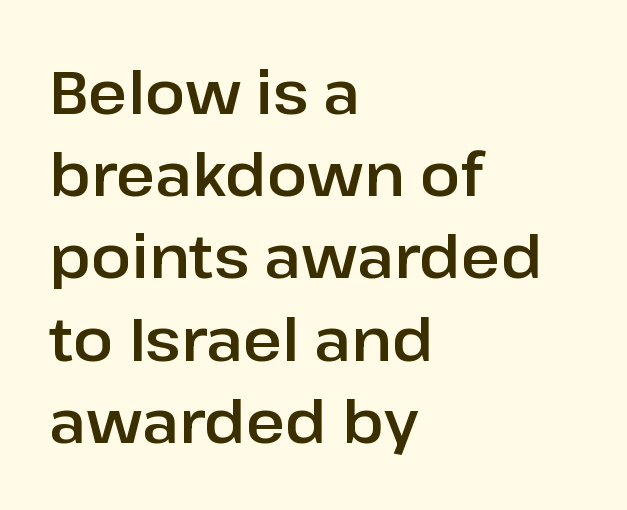
{"serif": "no", "italic": "no", "width": "normal", "stroke_contrast": "low", "x_height": "medium", "monospaced": "no", "underline": "no", "align": "left", "line_spacing": "normal", "line_spacing_ratio": 1.37, "letter_spacing": "normal", "letter_spacing_em": 0.0, "glyph_px": 60}
